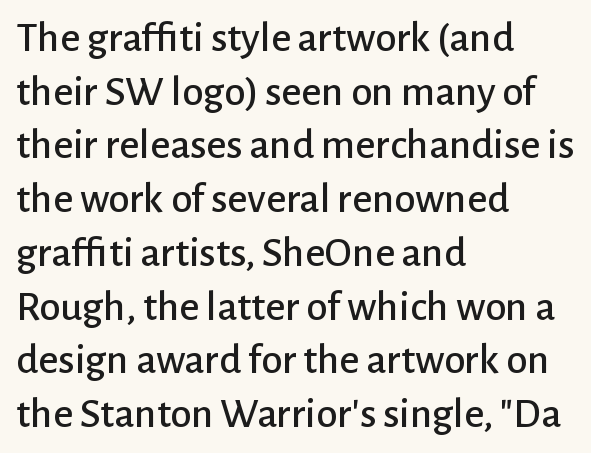
{"serif": "no", "italic": "no", "width": "normal", "stroke_contrast": "low", "x_height": "medium", "monospaced": "no", "underline": "no", "align": "left", "line_spacing": "normal", "line_spacing_ratio": 1.25, "letter_spacing": "normal", "letter_spacing_em": 0.0, "glyph_px": 43}
